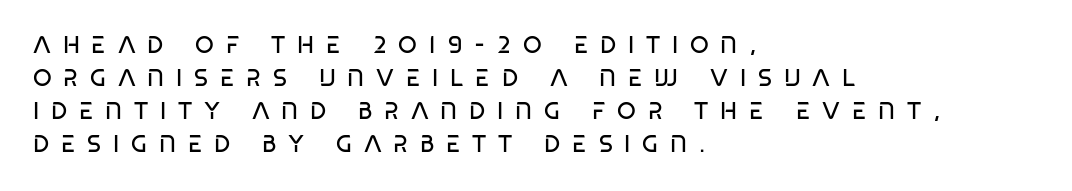
The image shows 24 px text type; set left-aligned, normal line spacing (1.38x), unusually wide letter spacing (+0.49 em), not underlined.
